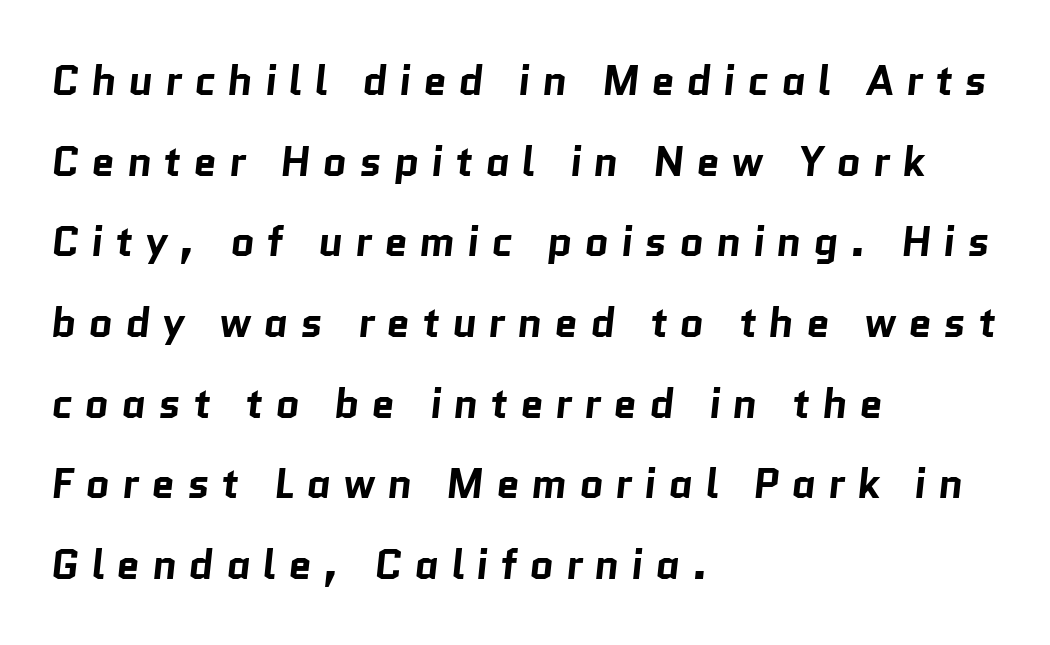
Strokes here are thick enough to call this a true bold. Every row of glyphs begins at an identical x-position on the left. This sample uses a sans-serif face. Each word looks stretched out because of the extra space between its letters.
